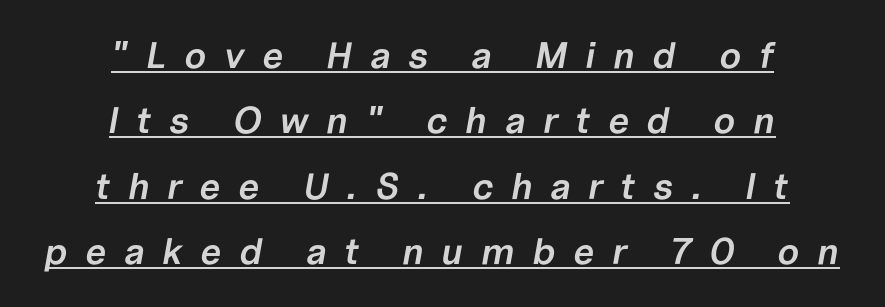
The typography opts for an oblique posture over an upright one. The glyphs are accompanied by a horizontal stroke just below them. Where is the straight margin? There isn't one; the lines are centered. These lines are rendered in a variable-pitch font.
